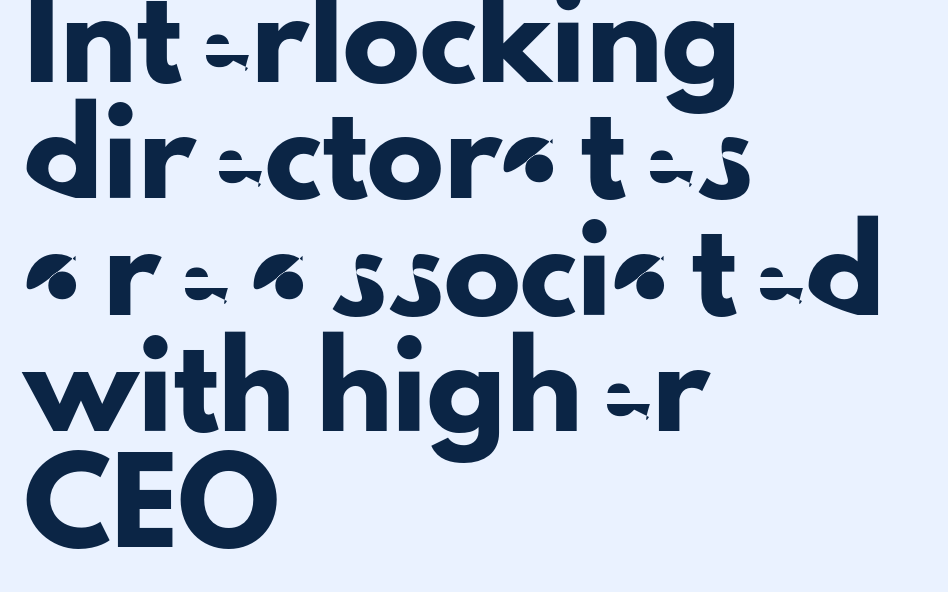
Q: Is the text italic (slanted)? A: No, it is upright.
Q: Is the typeface a serif or a sans-serif typeface? A: Sans-serif.
Q: Is the text underlined? A: No.
Q: How is the paragraph aligned? A: Left-aligned.
Q: Is the spacing between letters normal or unusually wide? A: Normal.
Q: Is the spacing between lines tight, normal or loose? A: Normal.
Q: Width (condensed, normal, or wide)? A: Normal.
Q: Stroke contrast? A: Low.
Q: x-height? A: Small.
Q: Monospaced? A: No.
